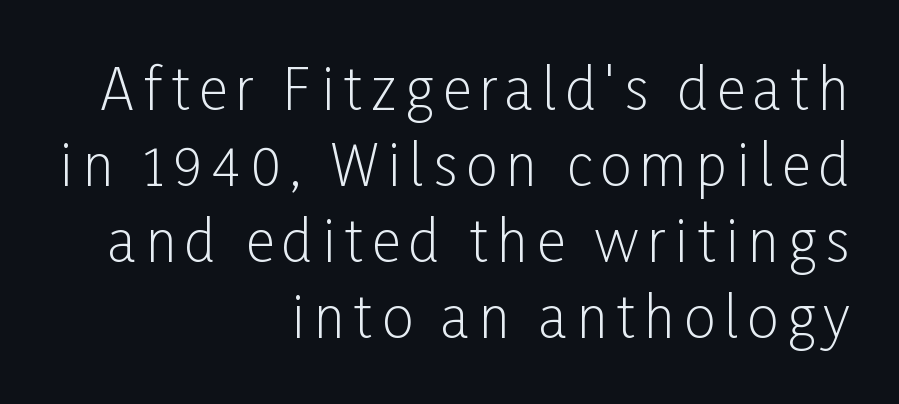
The image shows 56 px light, condensed sans-serif type, upright; set right-aligned, normal line spacing (1.36x), not underlined; low stroke contrast and a medium x-height.
